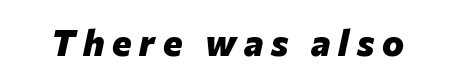
{"italic": "yes", "lean": "right", "slant_degrees": 12, "bold": "yes", "weight": "heavy", "width": "normal", "stroke_contrast": "low", "x_height": "medium", "monospaced": "no", "underline": "no", "letter_spacing": "wide", "letter_spacing_em": 0.21, "glyph_px": 37}
